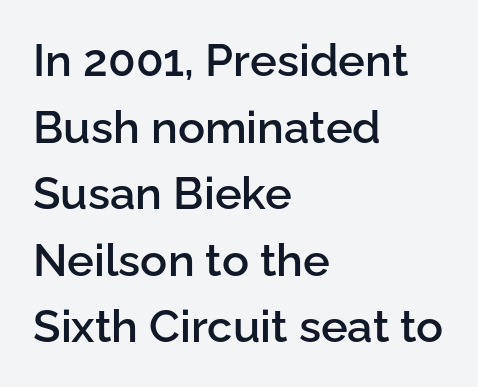
Layout note: lines flush left. Serif or sans? Sans — the stroke terminals are bare. The typesetting leans somewhat heavy: a semibold. The vertical gap from one line to the next is medium. Clear beneath every line of the passage.
